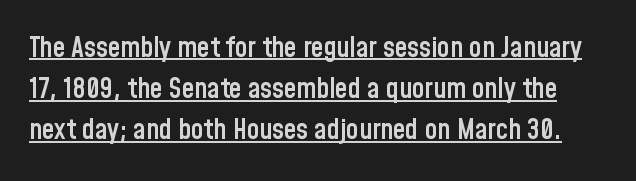
The image shows 28 px semibold, condensed sans-serif type, upright; set normal line spacing (1.47x), normal letter spacing, underlined; low stroke contrast and a medium x-height.
